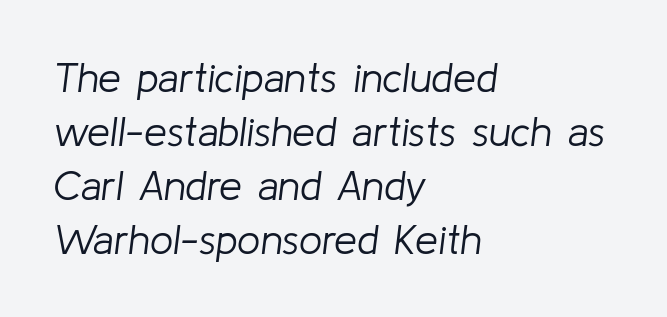
The image shows 41 px light type, italic (leaning right); set left-aligned, normal line spacing (1.32x), normal letter spacing, not underlined; low stroke contrast and a medium x-height.
